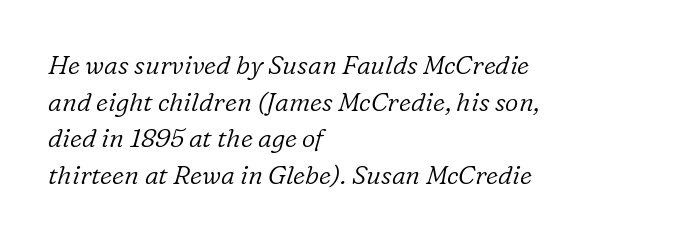
Evenly set lines give the paragraph a standard silhouette. Clear beneath every line of the passage. The font sits on the lighter half of the weight spectrum, regular included. Yep, that's italic — everything's leaning. Line starts are locked; line ends wander.
